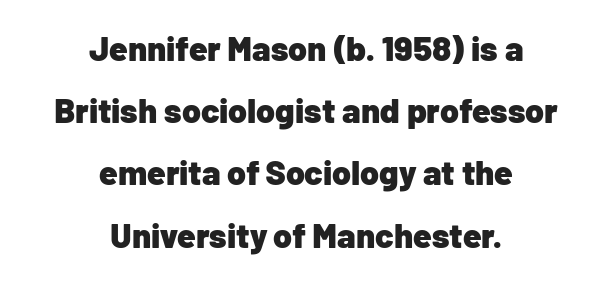
The image shows 34 px heavy sans-serif type, upright; set centered, line spacing 1.83x, normal letter spacing, not underlined; low stroke contrast and a medium x-height.
